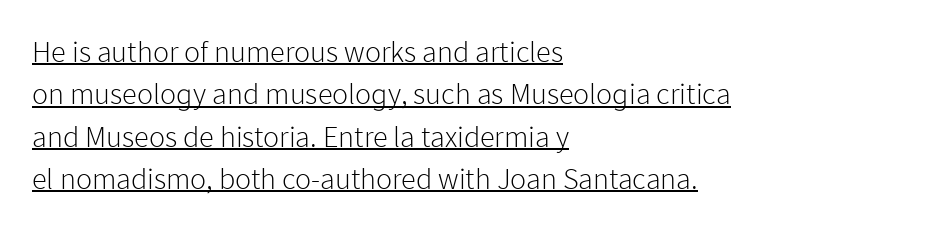
{"serif": "no", "italic": "no", "bold": "no", "weight": "light", "width": "normal", "stroke_contrast": "low", "x_height": "medium", "monospaced": "no", "underline": "yes", "align": "left", "line_spacing": "normal", "line_spacing_ratio": 1.41, "letter_spacing": "normal", "letter_spacing_em": 0.0, "glyph_px": 30}
